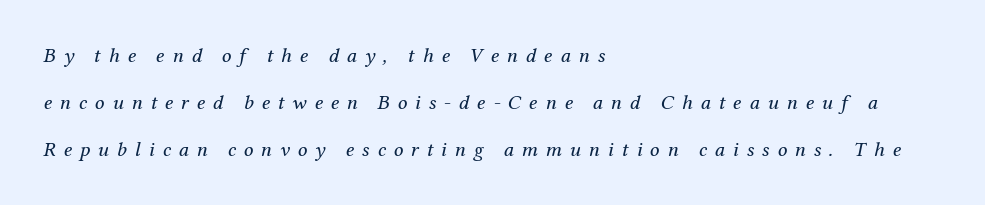
The image shows 21 px text type, italic (leaning right); set left-aligned, loose line spacing (2.23x), unusually wide letter spacing (+0.37 em), not underlined.
